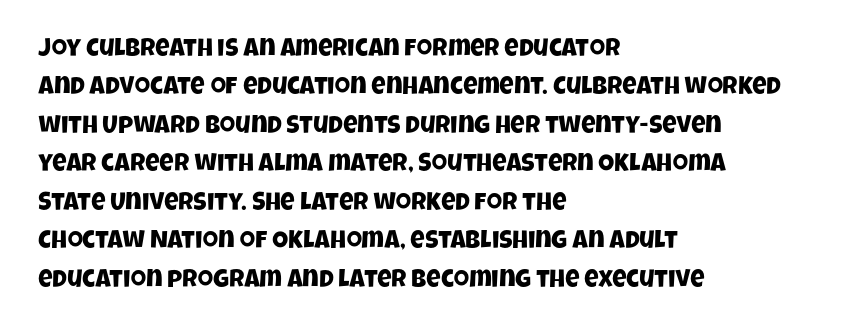
Q: Is the text underlined? A: No.
Q: How is the paragraph aligned? A: Left-aligned.
Q: Is the spacing between letters normal or unusually wide? A: Normal.
Q: Is the spacing between lines tight, normal or loose? A: Normal.
